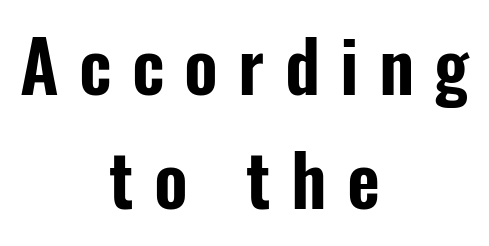
Honestly, the letter spacing is so wide it's the main thing you notice. Centered paragraph, ragged on both sides. The characters display no serif detailing; their extremities are plain. Rows of type keep a routine distance in the vertical direction. Posture: upright roman. Anything drawn beneath the words? Only blank space.
